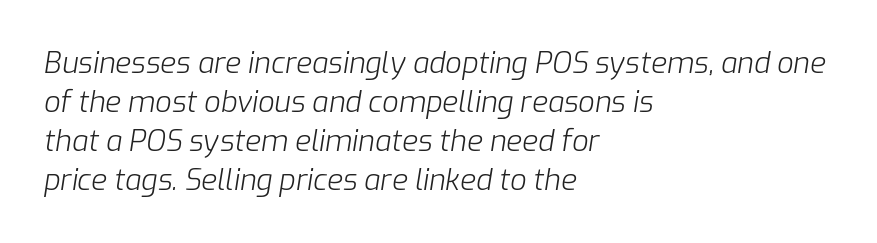
{"italic": "yes", "lean": "right", "slant_degrees": 9, "bold": "no", "weight": "light", "width": "normal", "stroke_contrast": "low", "x_height": "medium", "monospaced": "no", "underline": "no", "align": "left", "line_spacing": "normal", "line_spacing_ratio": 1.34, "letter_spacing": "normal", "letter_spacing_em": 0.0, "glyph_px": 29}
